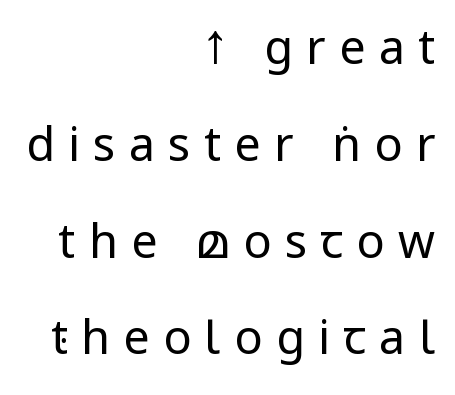
{"serif": "no", "italic": "no", "bold": "no", "weight": "regular", "width": "condensed", "stroke_contrast": "low", "underline": "no", "align": "right", "line_spacing": "loose", "line_spacing_ratio": 2.06, "letter_spacing": "wide", "letter_spacing_em": 0.28, "glyph_px": 47}
